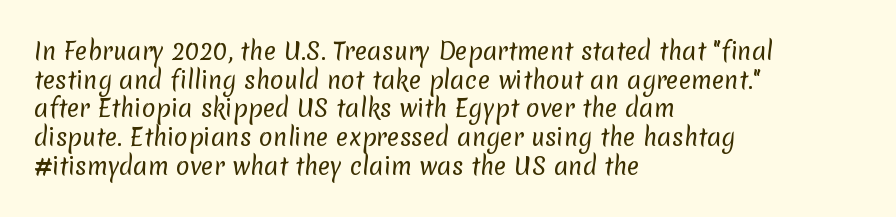
{"bold": "no", "underline": "no", "align": "left", "line_spacing": "normal", "line_spacing_ratio": 1.25, "letter_spacing": "normal", "letter_spacing_em": 0.0, "glyph_px": 23}
